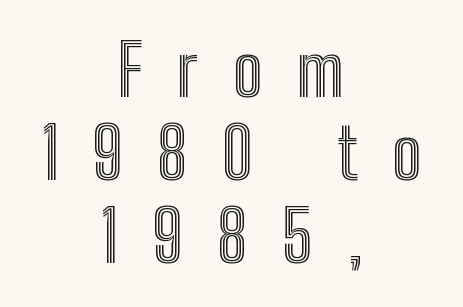
You could not count columns in this text — the font is proportionally spaced. Short and long lines alike share a common midpoint. The zone under the glyphs is completely vacant. Do the letters lean? They stand straight. What stands out about the letter spacing? Its width — letters are far apart.
